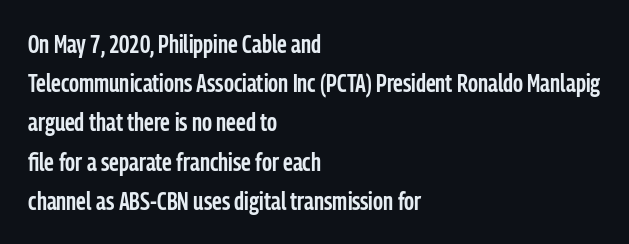
{"italic": "no", "bold": "semi", "underline": "no", "align": "left", "line_spacing": "normal", "line_spacing_ratio": 1.57, "letter_spacing": "normal", "letter_spacing_em": 0.0, "glyph_px": 25}
